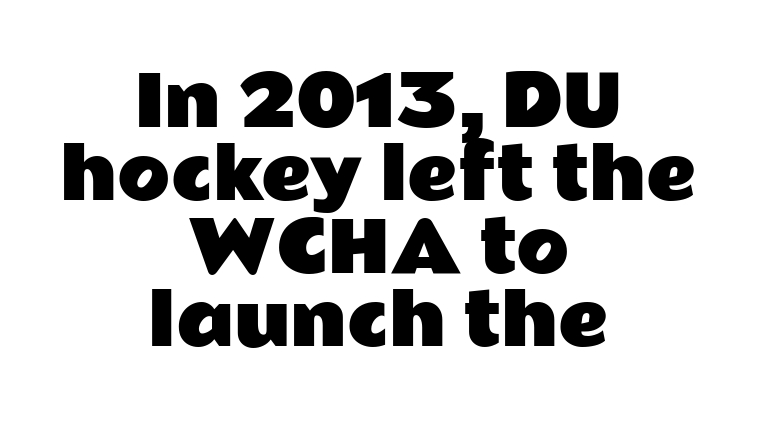
{"serif": "no", "italic": "no", "width": "wide", "stroke_contrast": "low", "x_height": "medium", "monospaced": "no", "underline": "no", "align": "center", "line_spacing": "tight", "line_spacing_ratio": 1.06, "letter_spacing": "normal", "letter_spacing_em": 0.0, "glyph_px": 69}
